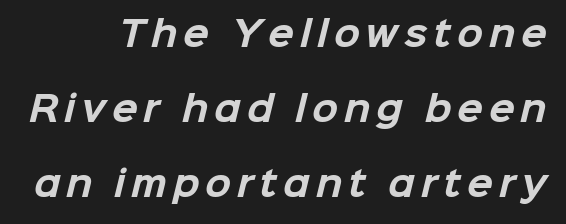
The image shows 34 px bold sans-serif type; set loose line spacing (2.21x), not underlined; low stroke contrast and a medium x-height.
